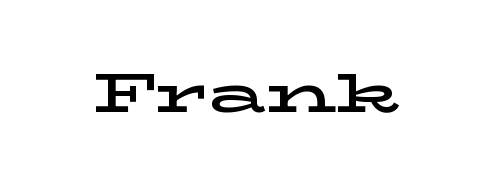
Quick note: underline off. Students, note that the glyphs here touch the page at normal intervals. Looks like regular typesetting: each glyph gets only the width it needs. Little horizontal feet cap the strokes, marking this as serif type. Ordinary non-slanted type is in use.
